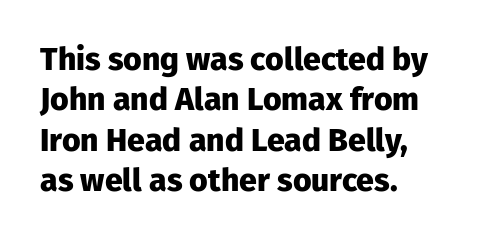
{"serif": "no", "italic": "no", "bold": "yes", "weight": "heavy", "width": "normal", "stroke_contrast": "low", "x_height": "medium", "monospaced": "no", "underline": "no", "align": "left", "line_spacing": "normal", "line_spacing_ratio": 1.26, "letter_spacing": "normal", "letter_spacing_em": 0.0, "glyph_px": 32}
